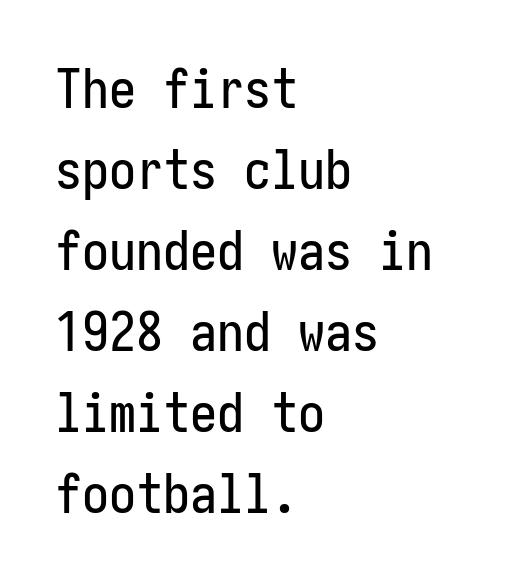
Q: Is the text italic (slanted)? A: No, it is upright.
Q: Is the typeface a serif or a sans-serif typeface? A: Sans-serif.
Q: Is the text underlined? A: No.
Q: How is the paragraph aligned? A: Left-aligned.
Q: Is the spacing between letters normal or unusually wide? A: Normal.
Q: Is the spacing between lines tight, normal or loose? A: Normal.
Q: Width (condensed, normal, or wide)? A: Condensed.
Q: Stroke contrast? A: Low.
Q: x-height? A: Medium.
